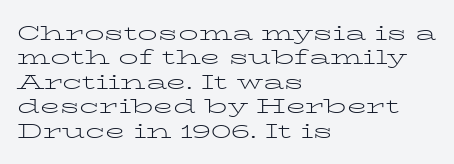
The image shows 20 px text type, upright; set left-aligned, line spacing 1.22x, normal letter spacing, not underlined.
